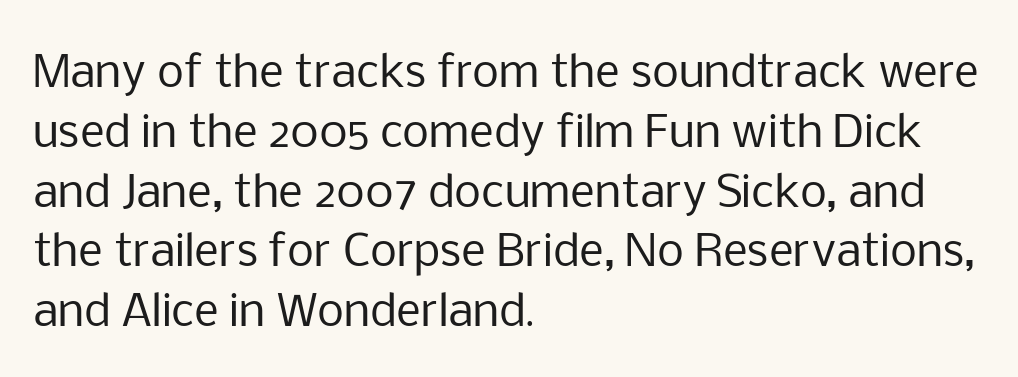
Q: Is the text bold? A: No.
Q: Is the text italic (slanted)? A: No, it is upright.
Q: Is the typeface a serif or a sans-serif typeface? A: Sans-serif.
Q: Is the text underlined? A: No.
Q: How is the paragraph aligned? A: Left-aligned.
Q: Is the spacing between letters normal or unusually wide? A: Normal.
Q: Is the spacing between lines tight, normal or loose? A: Normal.
Q: Width (condensed, normal, or wide)? A: Normal.
Q: Stroke contrast? A: Low.
Q: x-height? A: Medium.
Q: Monospaced? A: No.
